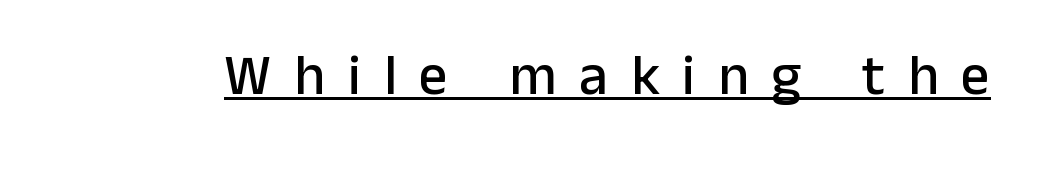
Q: Is the text italic (slanted)? A: No, it is upright.
Q: Is the typeface a serif or a sans-serif typeface? A: Sans-serif.
Q: Is the text underlined? A: Yes.
Q: Is the spacing between letters normal or unusually wide? A: Unusually wide.
Q: Width (condensed, normal, or wide)? A: Normal.
Q: Stroke contrast? A: Low.
Q: x-height? A: Medium.
Q: Monospaced? A: No.
